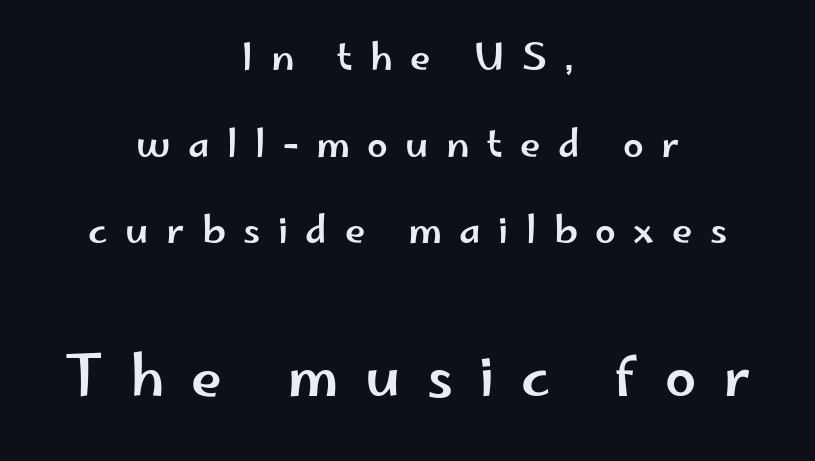
Regarding serifs, this sample does without them. Which margin do the lines hug? Neither — every line sits in the middle. You could not count columns in this text — the font is proportionally spaced. A typesetter would call this leading open, well beyond the default. Characters follow at a spacing far wider than the type designer built in.
